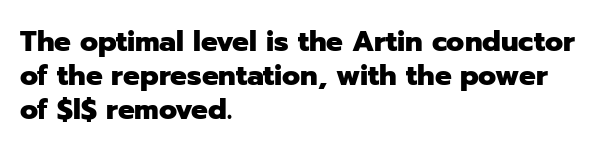
These lines are composed in type without serifs. You could not count columns in this text — the font is proportionally spaced. Pretty heavy lettering here — definitely bold. Teacher's note: observe the even left margin — that is flush-left alignment.
